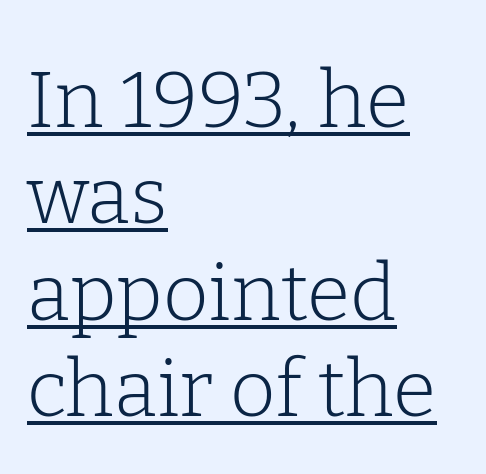
The image shows 79 px light serif type, upright; set left-aligned, line spacing 1.22x, normal letter spacing, underlined; low stroke contrast and a medium x-height.
